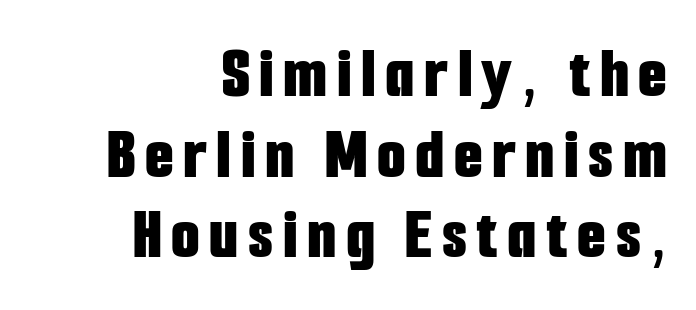
Q: Is the text bold? A: Yes.
Q: Is the text italic (slanted)? A: No, it is upright.
Q: Is the typeface a serif or a sans-serif typeface? A: Sans-serif.
Q: Is the text underlined? A: No.
Q: How is the paragraph aligned? A: Right-aligned.
Q: Is the spacing between lines tight, normal or loose? A: Tight.
Q: Width (condensed, normal, or wide)? A: Condensed.
Q: Stroke contrast? A: Low.
Q: x-height? A: Medium.
Q: Monospaced? A: No.
